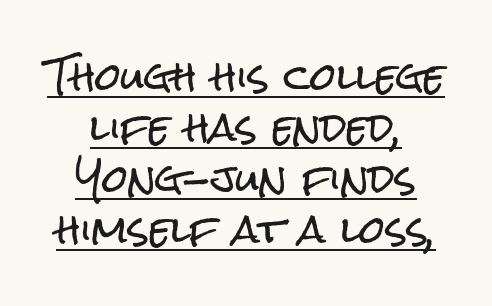
Posture: upright roman. Honestly, the row spacing looks completely unremarkable. These characters rest on top of a visible drawn line. The text was rendered using a sans face with plain stroke endings. Is the letter spacing exaggerated? No — it looks like the ordinary default. Short and long lines alike share a common midpoint.
